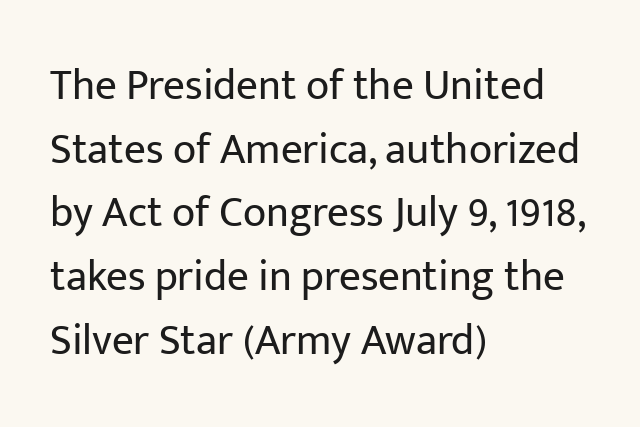
{"serif": "no", "italic": "no", "bold": "no", "weight": "regular", "width": "normal", "stroke_contrast": "low", "x_height": "medium", "monospaced": "no", "underline": "no", "align": "left", "line_spacing": "normal", "line_spacing_ratio": 1.48, "letter_spacing": "normal", "letter_spacing_em": 0.0, "glyph_px": 43}
